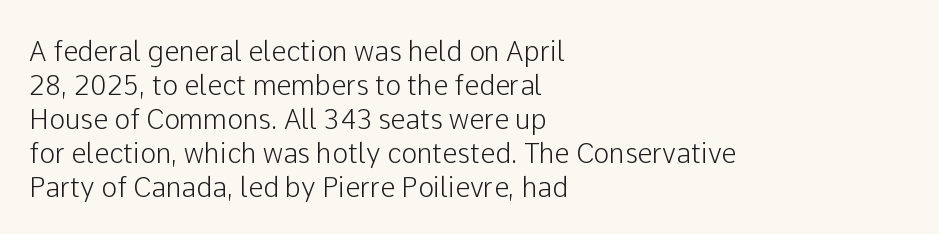
Q: Is the text italic (slanted)? A: No, it is upright.
Q: Is the text underlined? A: No.
Q: How is the paragraph aligned? A: Left-aligned.
Q: Is the spacing between letters normal or unusually wide? A: Normal.
Q: Is the spacing between lines tight, normal or loose? A: Normal.
